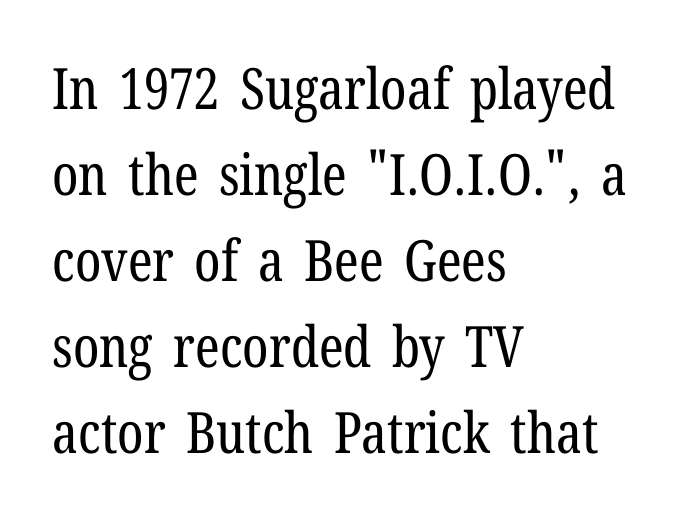
Q: Is the text bold? A: No.
Q: Is the text italic (slanted)? A: No, it is upright.
Q: Is the typeface a serif or a sans-serif typeface? A: Serif.
Q: Is the text underlined? A: No.
Q: How is the paragraph aligned? A: Left-aligned.
Q: Is the spacing between letters normal or unusually wide? A: Normal.
Q: Is the spacing between lines tight, normal or loose? A: Normal.
Q: Width (condensed, normal, or wide)? A: Condensed.
Q: Stroke contrast? A: Low.
Q: x-height? A: Medium.
Q: Monospaced? A: No.
